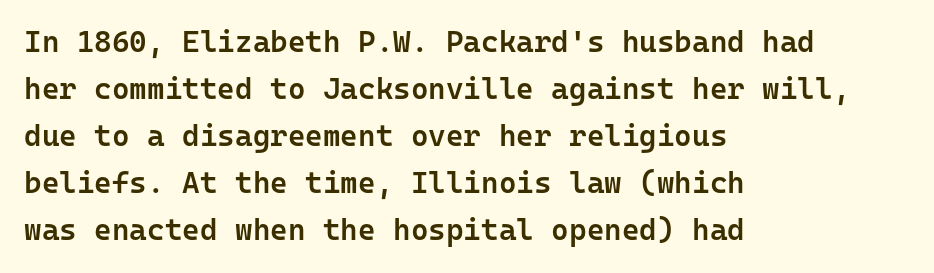
{"serif": "no", "italic": "no", "bold": "semi", "weight": "semibold", "width": "normal", "stroke_contrast": "low", "x_height": "medium", "monospaced": "yes", "underline": "no", "align": "left", "line_spacing": "normal", "line_spacing_ratio": 1.57, "letter_spacing": "normal", "letter_spacing_em": 0.0, "glyph_px": 30}
